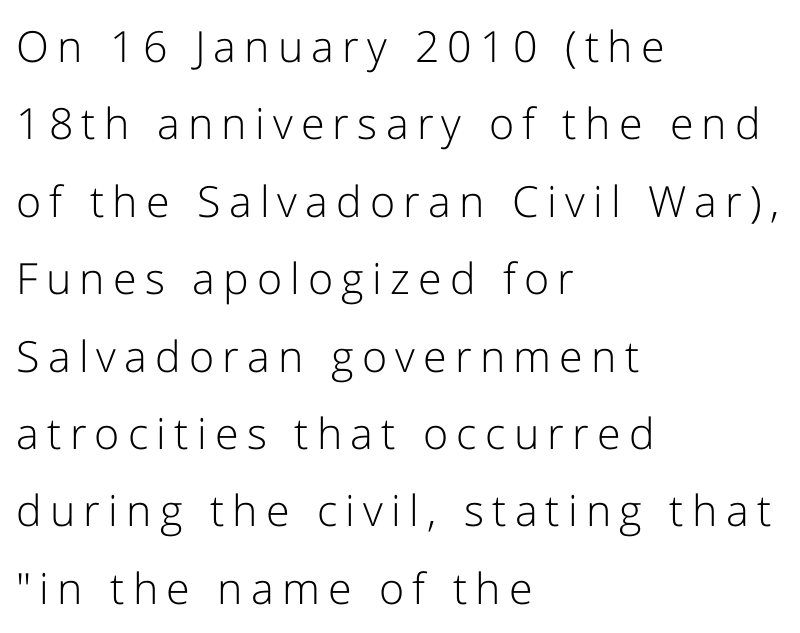
This is sans-serif lettering, the kind often seen on screens and signage. Compared with a centered layout, this one pins lines to the left instead. No word sits above an underline. The axis of the letterforms is exactly vertical.
